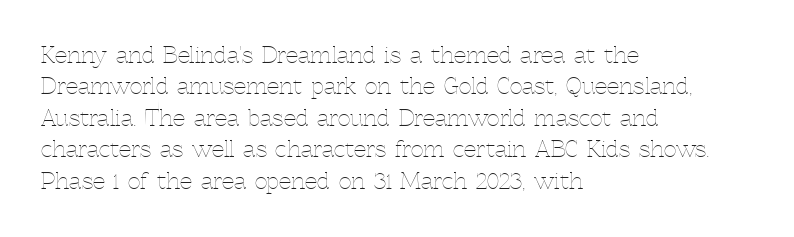
The image shows 22 px text type, upright; set left-aligned, normal line spacing (1.43x), normal letter spacing, not underlined.
